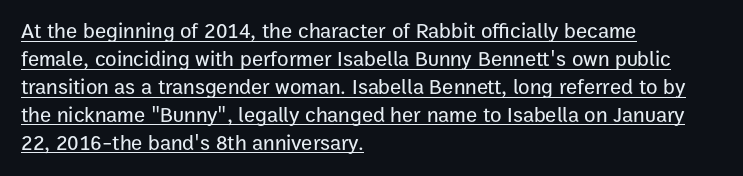
{"italic": "no", "underline": "yes", "align": "left", "line_spacing": "normal", "line_spacing_ratio": 1.33, "letter_spacing": "normal", "letter_spacing_em": 0.0, "glyph_px": 21}
